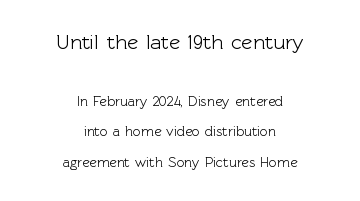
The image shows 21 px text type, upright; set centered, loose line spacing (2.18x), normal letter spacing, not underlined; the first (top) block is 1.5x larger.
